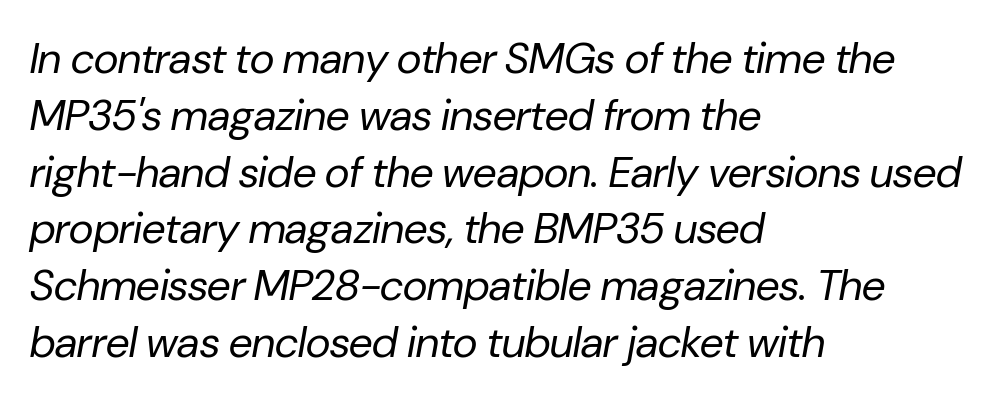
Nobody drew a line under any word here. Looks like regular typesetting: each glyph gets only the width it needs. A typesetter would mark this as italic. The characters are drawn with everyday or finer stroke widths.
